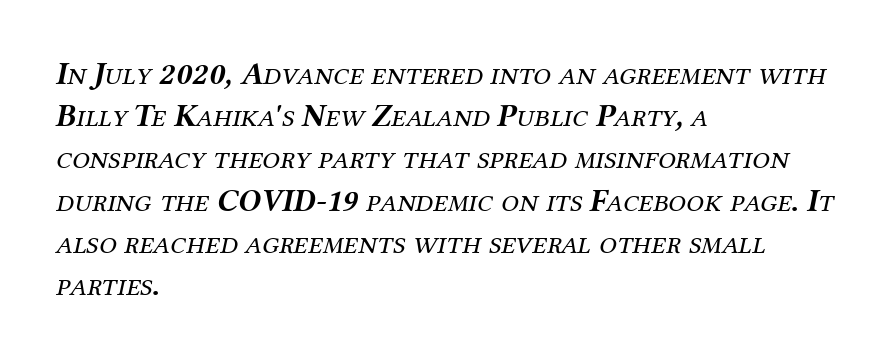
{"serif": "yes", "italic": "yes", "lean": "right", "slant_degrees": 12, "bold": "no", "weight": "regular", "width": "normal", "stroke_contrast": "medium", "x_height": "medium", "monospaced": "no", "underline": "no", "align": "left", "line_spacing": "normal", "line_spacing_ratio": 1.32, "letter_spacing": "normal", "letter_spacing_em": 0.0, "glyph_px": 32}
